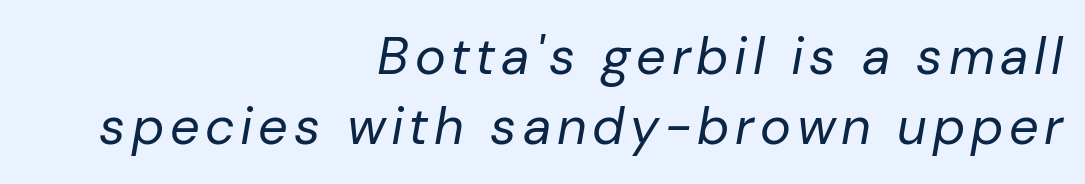
The image shows 52 px regular-weight type, italic (leaning right); set right-aligned, normal line spacing (1.35x), not underlined; low stroke contrast and a medium x-height.
